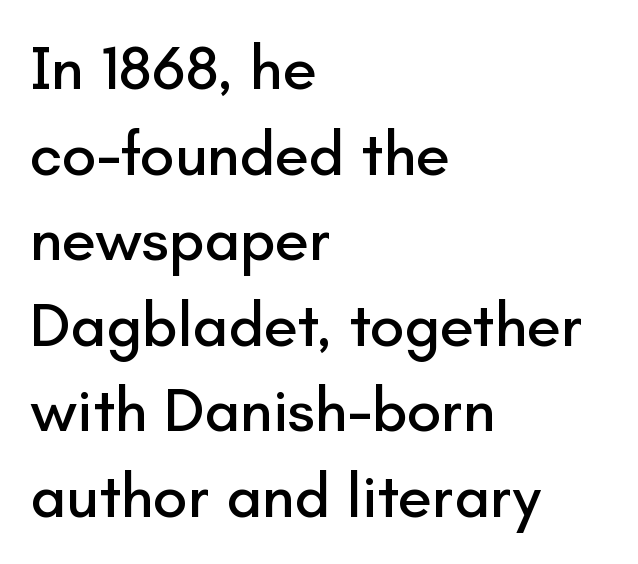
{"serif": "no", "italic": "no", "width": "normal", "stroke_contrast": "low", "x_height": "small", "monospaced": "no", "underline": "no", "align": "left", "line_spacing": "normal", "line_spacing_ratio": 1.38, "letter_spacing": "normal", "letter_spacing_em": 0.0, "glyph_px": 62}
